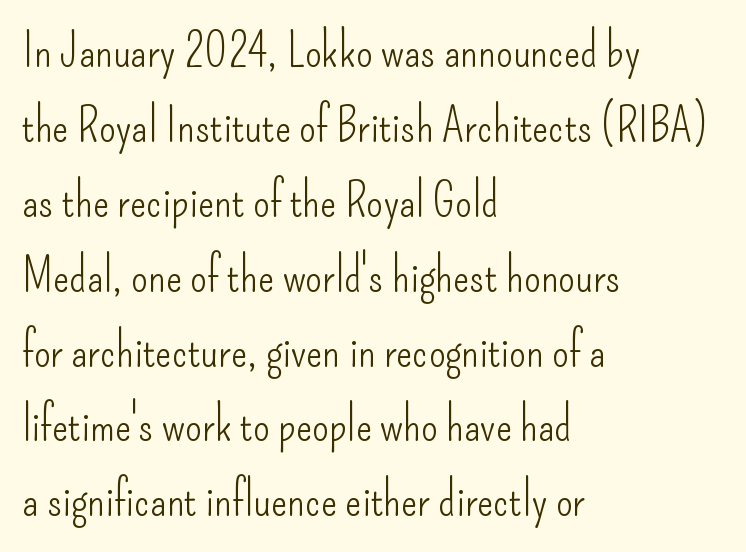
The image shows 48 px light, condensed sans-serif type, upright; set left-aligned, normal line spacing (1.56x), normal letter spacing, not underlined; low stroke contrast and a small x-height.
